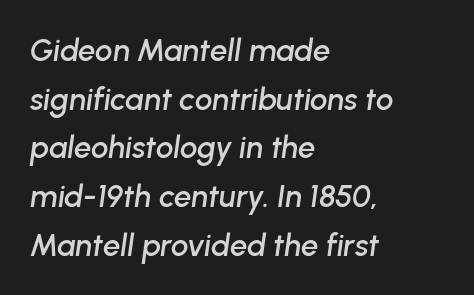
Q: Is the text italic (slanted)? A: Yes, it leans right by about 8 degrees.
Q: Is the text underlined? A: No.
Q: How is the paragraph aligned? A: Left-aligned.
Q: Is the spacing between letters normal or unusually wide? A: Normal.
Q: Is the spacing between lines tight, normal or loose? A: Normal.
Q: Width (condensed, normal, or wide)? A: Normal.
Q: Stroke contrast? A: Low.
Q: x-height? A: Medium.
Q: Monospaced? A: No.
